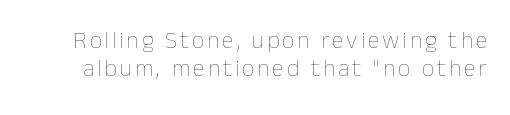
The image shows 24 px text type, upright; set tight line spacing (1.15x), not underlined.
